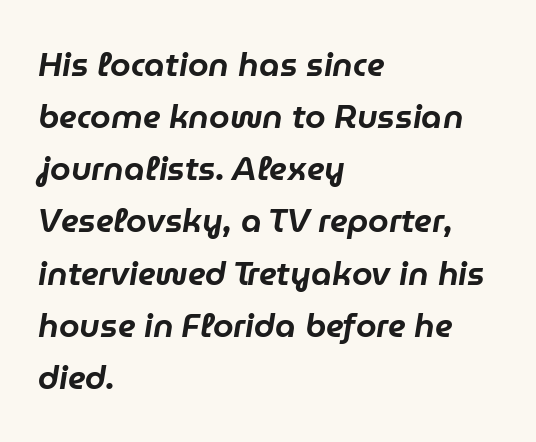
Q: Is the text italic (slanted)? A: Yes, it leans right by about 9 degrees.
Q: Is the text underlined? A: No.
Q: How is the paragraph aligned? A: Left-aligned.
Q: Is the spacing between letters normal or unusually wide? A: Normal.
Q: Is the spacing between lines tight, normal or loose? A: Normal.
Q: Width (condensed, normal, or wide)? A: Normal.
Q: Stroke contrast? A: Low.
Q: x-height? A: Medium.
Q: Monospaced? A: No.
